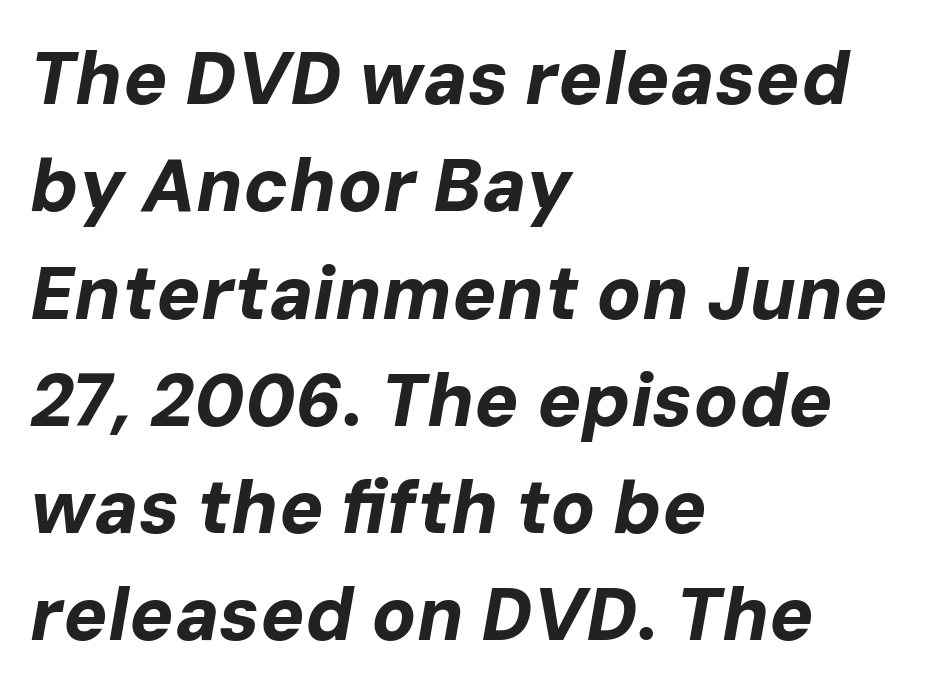
The image shows 74 px bold type, italic (leaning right); set left-aligned, normal line spacing (1.45x), normal letter spacing, not underlined; low stroke contrast and a medium x-height.
